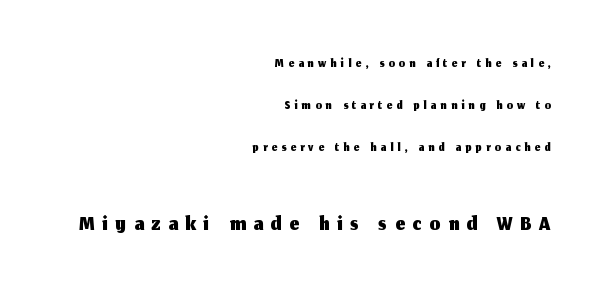
The image shows 34 px sans-serif type, upright; set right-aligned, loose line spacing (2.22x), unusually wide letter spacing (+0.23 em), not underlined; the second (bottom) block is 1.79x larger; medium stroke contrast and a medium x-height.
